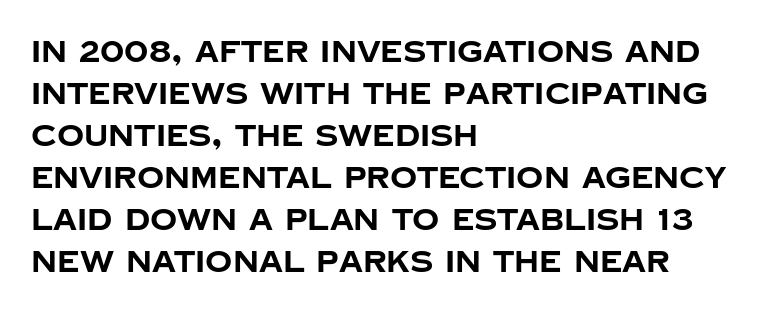
{"serif": "no", "italic": "no", "bold": "yes", "weight": "bold", "width": "normal", "stroke_contrast": "low", "x_height": "large", "monospaced": "no", "underline": "no", "align": "left", "line_spacing": "normal", "line_spacing_ratio": 1.4, "letter_spacing": "normal", "letter_spacing_em": 0.0, "glyph_px": 30}
